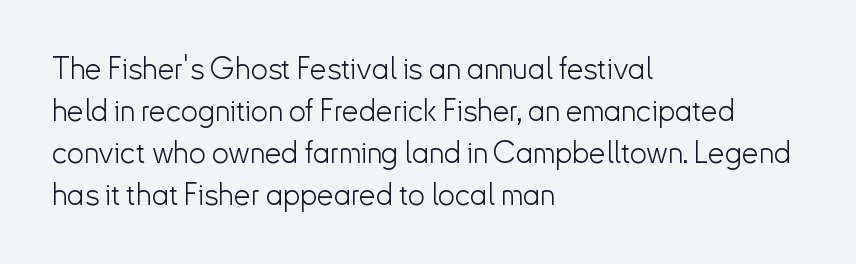
Q: Is the text bold? A: No.
Q: Is the text italic (slanted)? A: No, it is upright.
Q: Is the typeface a serif or a sans-serif typeface? A: Sans-serif.
Q: Is the text underlined? A: No.
Q: How is the paragraph aligned? A: Left-aligned.
Q: Is the spacing between letters normal or unusually wide? A: Normal.
Q: Is the spacing between lines tight, normal or loose? A: Normal.
Q: Width (condensed, normal, or wide)? A: Normal.
Q: Stroke contrast? A: Low.
Q: x-height? A: Small.
Q: Monospaced? A: No.
